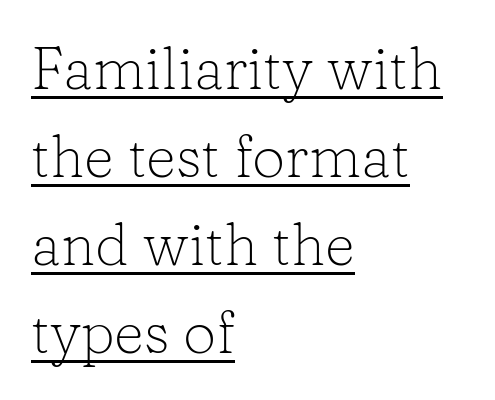
Q: Is the text bold? A: No.
Q: Is the text italic (slanted)? A: No, it is upright.
Q: Is the typeface a serif or a sans-serif typeface? A: Serif.
Q: Is the text underlined? A: Yes.
Q: How is the paragraph aligned? A: Left-aligned.
Q: Is the spacing between letters normal or unusually wide? A: Normal.
Q: Is the spacing between lines tight, normal or loose? A: Normal.
Q: Width (condensed, normal, or wide)? A: Normal.
Q: Stroke contrast? A: Low.
Q: x-height? A: Medium.
Q: Monospaced? A: No.
